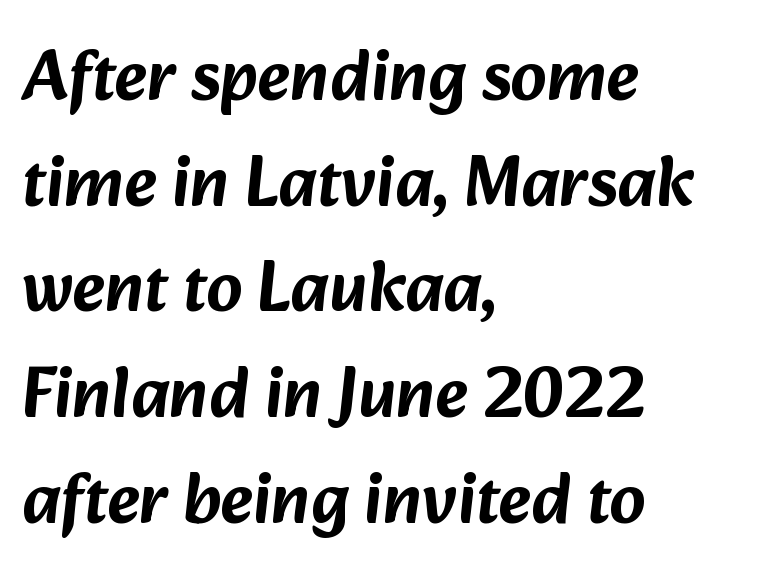
The image shows 70 px sans-serif type; set left-aligned, normal line spacing (1.51x), normal letter spacing, not underlined; low stroke contrast and a medium x-height.
